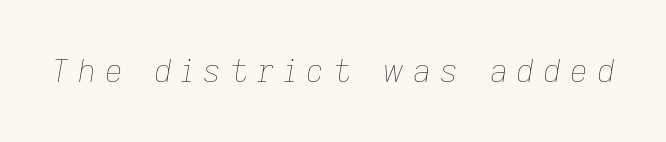
{"italic": "yes", "lean": "right", "slant_degrees": 9, "bold": "no", "weight": "thin", "width": "normal", "stroke_contrast": "low", "x_height": "medium", "monospaced": "no", "underline": "no", "letter_spacing": "wide", "letter_spacing_em": 0.29, "glyph_px": 31}
